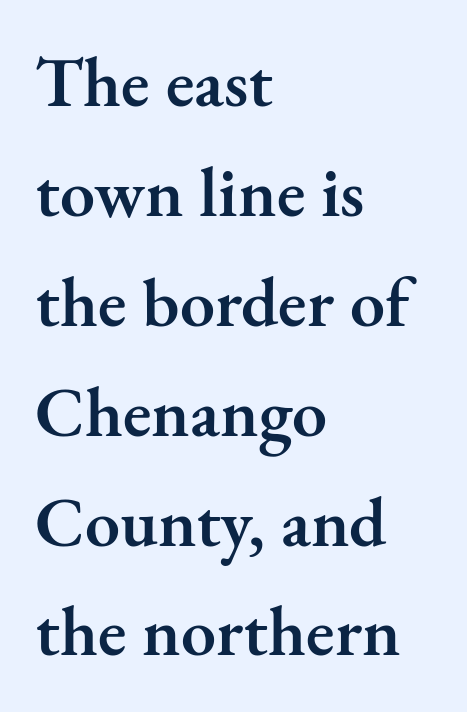
Q: Is the text bold? A: Semi-bold.
Q: Is the text italic (slanted)? A: No, it is upright.
Q: Is the typeface a serif or a sans-serif typeface? A: Serif.
Q: Is the text underlined? A: No.
Q: How is the paragraph aligned? A: Left-aligned.
Q: Is the spacing between letters normal or unusually wide? A: Normal.
Q: Is the spacing between lines tight, normal or loose? A: Normal.
Q: Width (condensed, normal, or wide)? A: Normal.
Q: Stroke contrast? A: Medium.
Q: x-height? A: Small.
Q: Monospaced? A: No.
